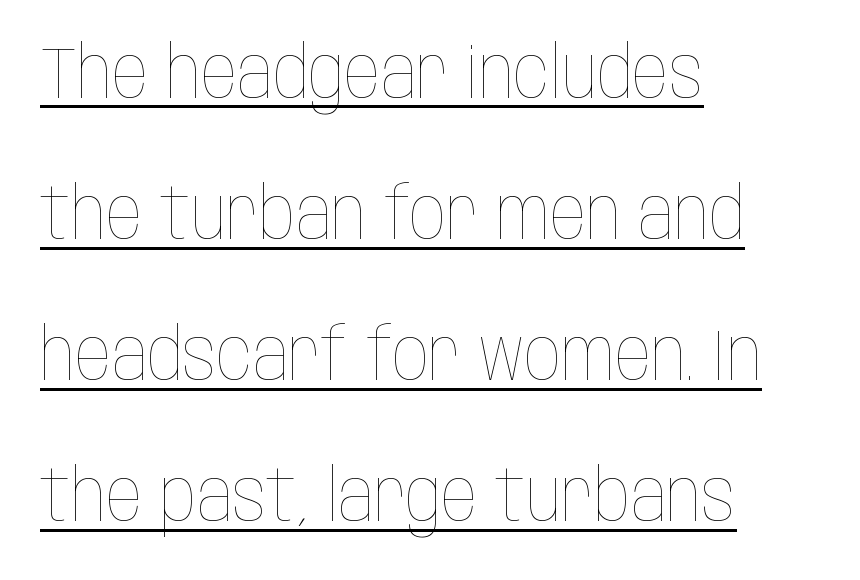
Is there any slant? The stems are plumb. Emphasis is given by a line drawn under the lettering. The passage shown is typed in a proportional face where columns would drift. The text block is weighted toward the left margin, trailing off unevenly rightward. Interline gaps are noticeably wide in this sample.
